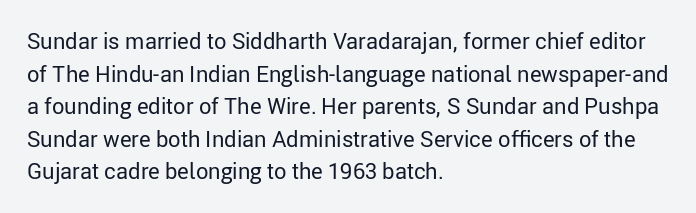
The image shows 22 px text type, upright; set left-aligned, normal line spacing (1.48x), normal letter spacing, not underlined.
